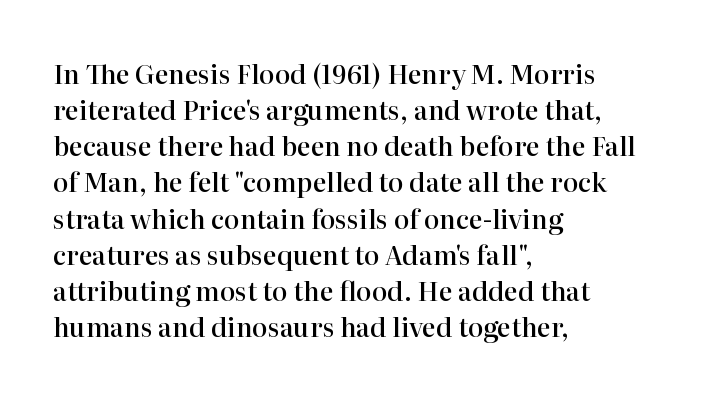
The image shows 26 px text type, upright; set left-aligned, normal line spacing (1.39x), normal letter spacing, not underlined.
